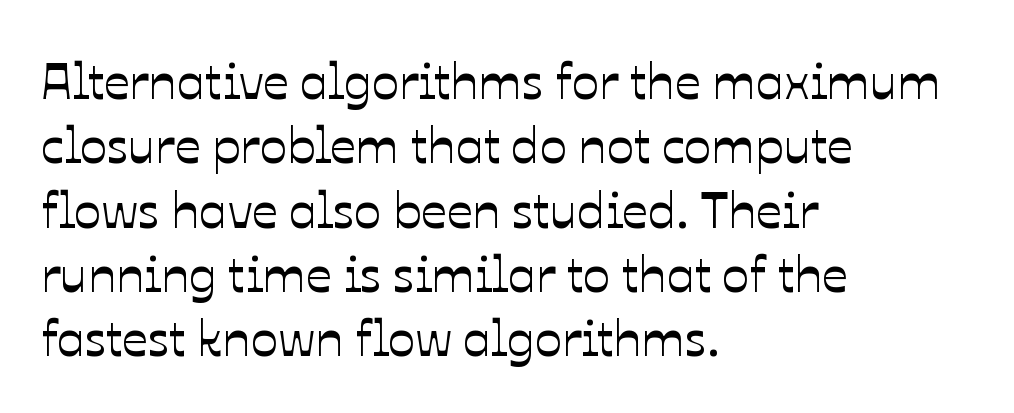
Quick note: interline space is typical. Observe the ordinary spacing: letters are neighbours, not strangers. The font's upright variant was chosen for this text. Which margin do the lines hug? The left one — the right edge is uneven. You could not count columns in this text — the font is proportionally spaced.
